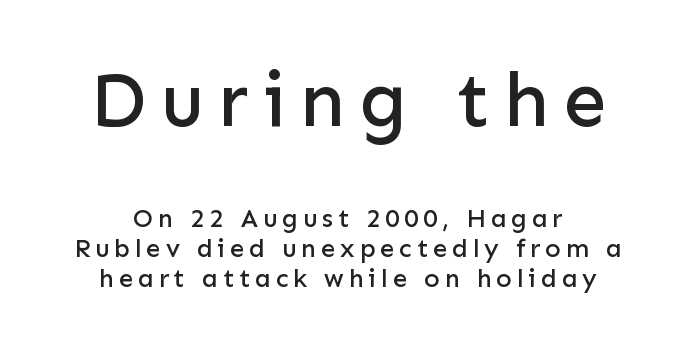
Q: Is the text italic (slanted)? A: No, it is upright.
Q: Is the typeface a serif or a sans-serif typeface? A: Sans-serif.
Q: Is the text underlined? A: No.
Q: How is the paragraph aligned? A: Centered.
Q: Is the spacing between lines tight, normal or loose? A: Tight.
Q: Which block of text is set in a larger size, the first (top) or the second (bottom)? A: The first (top) one.
Q: Width (condensed, normal, or wide)? A: Normal.
Q: Stroke contrast? A: Low.
Q: x-height? A: Medium.
Q: Monospaced? A: No.
